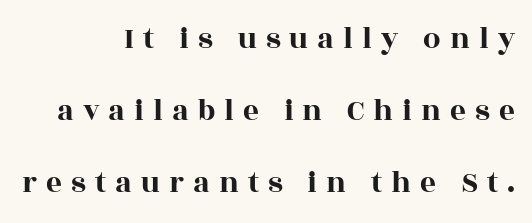
The image shows 31 px wide serif type, upright; set right-aligned, loose line spacing (2.32x), unusually wide letter spacing (+0.29 em), not underlined; a large x-height.
